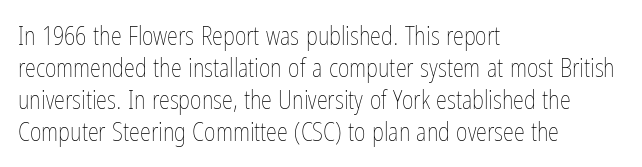
The image shows 25 px text type, upright; set left-aligned, normal line spacing (1.28x), normal letter spacing, not underlined.
